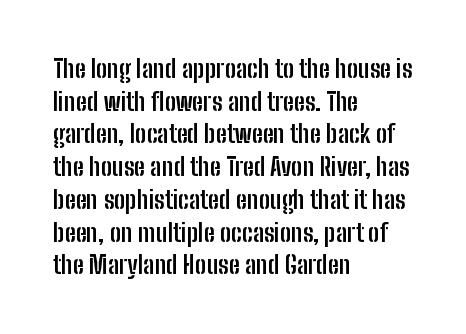
You could call the tracking neutral — neither tight nor loose. Ordinary non-slanted type is in use. Heavy, bold letterforms. Does the copy run flush right? No — it runs flush left. Regular leading.
